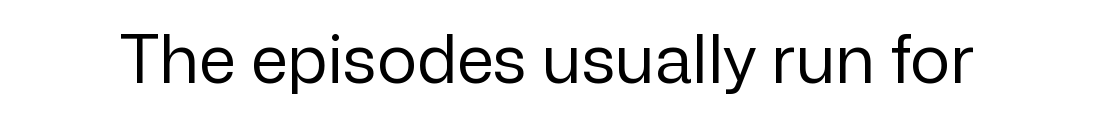
In terms of letterform style, serifs are entirely absent. You could call the tracking neutral — neither tight nor loose. The face looks like a standard text weight, possibly lighter. This sample uses an upright cut, with every glyph sitting square on the baseline. The string is rendered with underlining switched off. Note the varied advance widths — an 'i' is clearly narrower than an 'm'.
